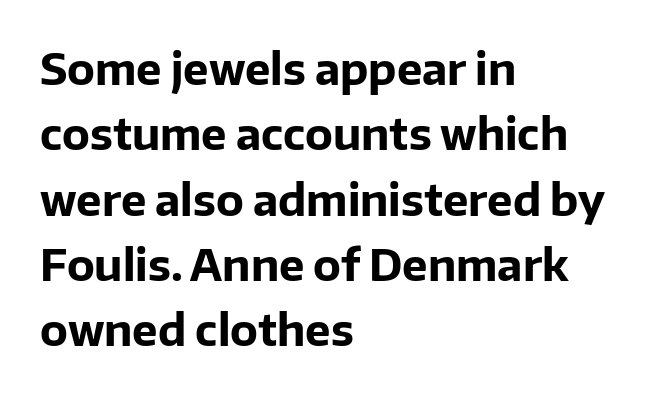
The passage shown has conventional tracking throughout. As a designer I'd log this as weight 700, bold. In terms of leading, this rendering sits right in the middle. What kind of face is this? One without serifs — a sans.
